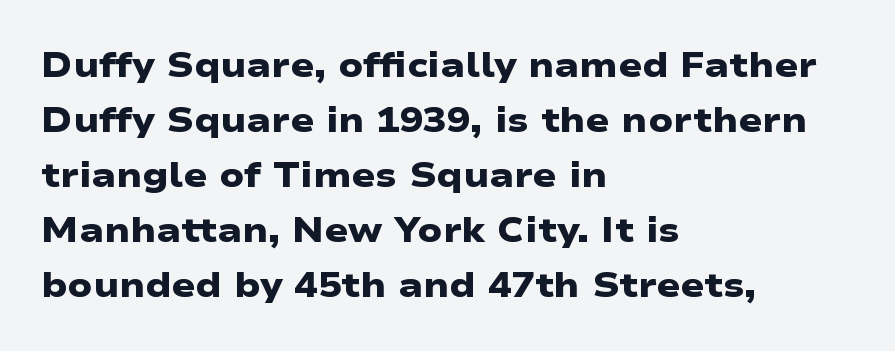
The image shows 35 px heavy, wide sans-serif type; set left-aligned, normal line spacing (1.57x), normal letter spacing, not underlined; low stroke contrast and a medium x-height.
